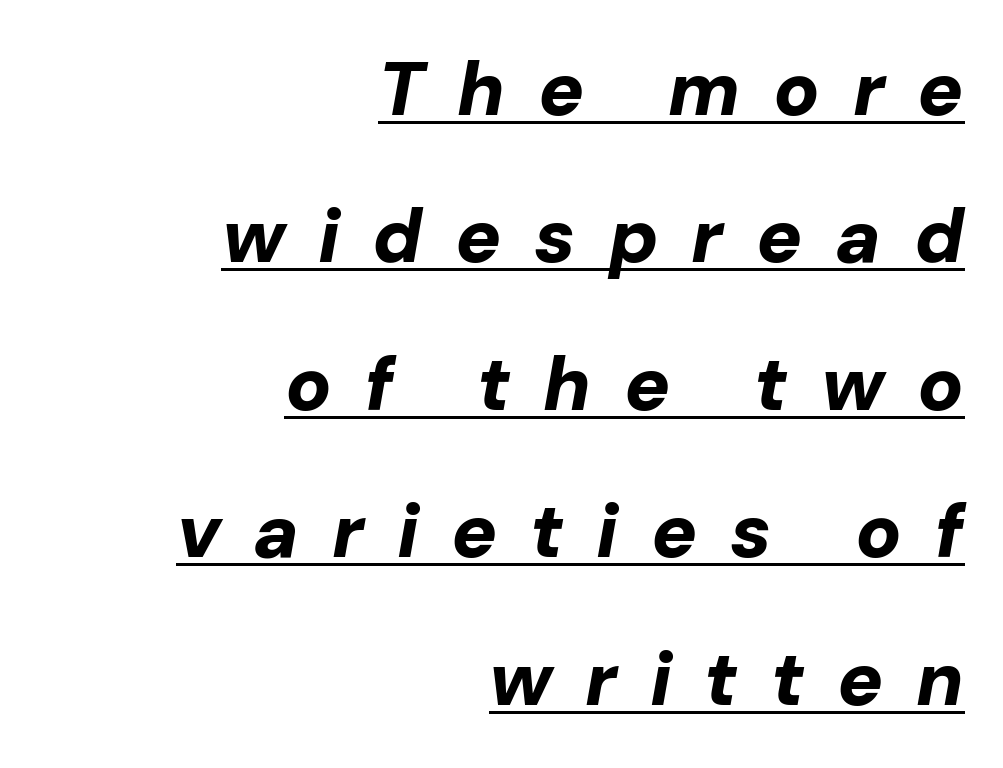
{"italic": "yes", "lean": "right", "slant_degrees": 10, "bold": "yes", "weight": "bold", "width": "normal", "stroke_contrast": "low", "x_height": "medium", "monospaced": "no", "underline": "yes", "align": "right", "line_spacing": "loose", "line_spacing_ratio": 1.94, "letter_spacing": "wide", "letter_spacing_em": 0.43, "glyph_px": 76}
